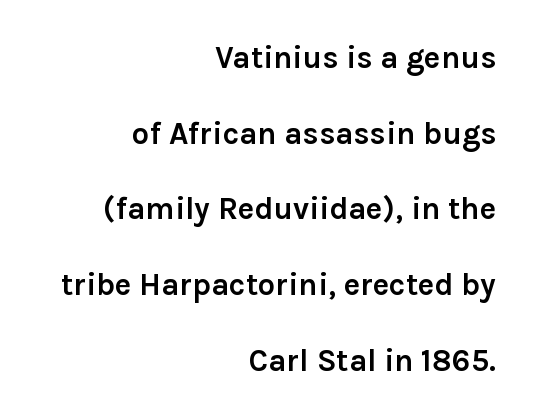
Caption: bold face, heavy strokes. The face used here is a sans, in the tradition of grotesques and geometrics. Lines of text with bare space underneath. Is this a fixed-width face? No — the glyphs have proportional, varying widths.
